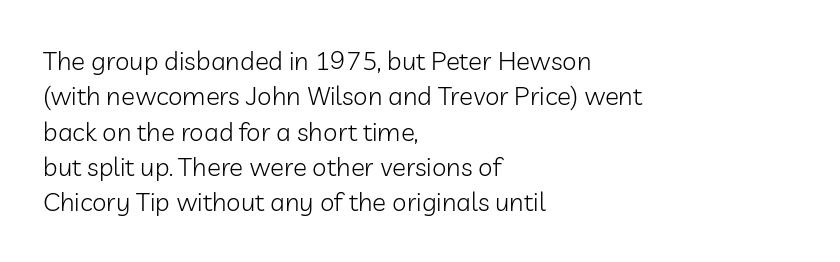
Vertically, the passage feels balanced, rows spaced as you'd expect. No italicization has been applied; the sample stays upright. A bare baseline throughout the passage. Think standard paragraph weight, or any step lighter than that.
